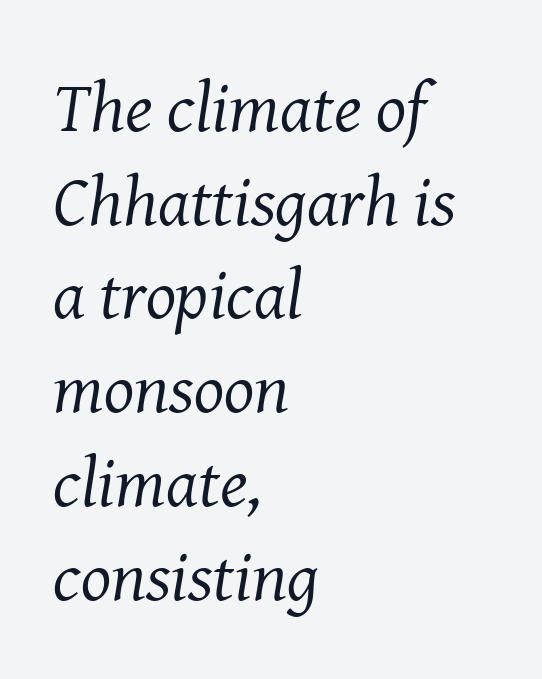
Q: Is the text bold? A: No.
Q: Is the text italic (slanted)? A: Yes, it leans right by about 8 degrees.
Q: Is the typeface a serif or a sans-serif typeface? A: Serif.
Q: Is the text underlined? A: No.
Q: How is the paragraph aligned? A: Left-aligned.
Q: Is the spacing between letters normal or unusually wide? A: Normal.
Q: Is the spacing between lines tight, normal or loose? A: Normal.
Q: Width (condensed, normal, or wide)? A: Normal.
Q: Stroke contrast? A: Medium.
Q: x-height? A: Medium.
Q: Monospaced? A: No.
